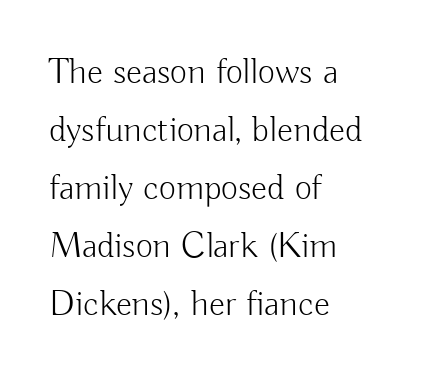
The image shows 37 px light sans-serif type, upright; set left-aligned, normal line spacing (1.57x), normal letter spacing, not underlined; low stroke contrast and a small x-height.
